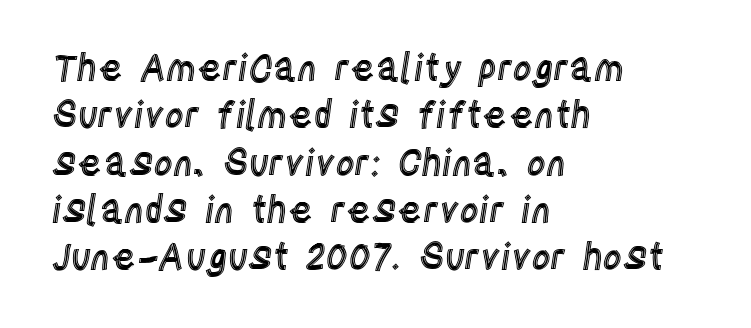
The letters sit at their default tracking, neither squeezed nor spread. Each letter keeps its own natural width here, so spacing adapts to shape. Clear beneath every line of the passage. All the whitespace from short lines collects on the right.
